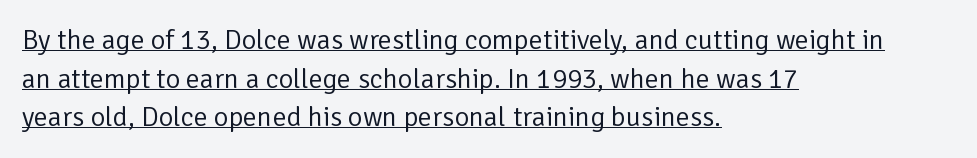
The image shows 28 px regular-weight sans-serif type, upright; set left-aligned, normal line spacing (1.38x), normal letter spacing, underlined; low stroke contrast and a medium x-height.
